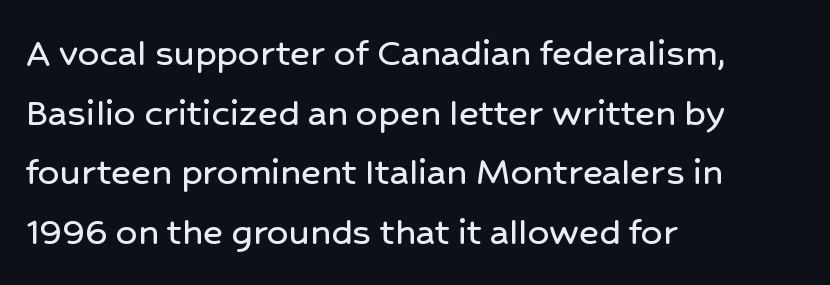
{"serif": "no", "italic": "no", "width": "normal", "stroke_contrast": "low", "x_height": "medium", "monospaced": "no", "underline": "no", "align": "left", "line_spacing": "normal", "line_spacing_ratio": 1.42, "letter_spacing": "normal", "letter_spacing_em": 0.0, "glyph_px": 42}
